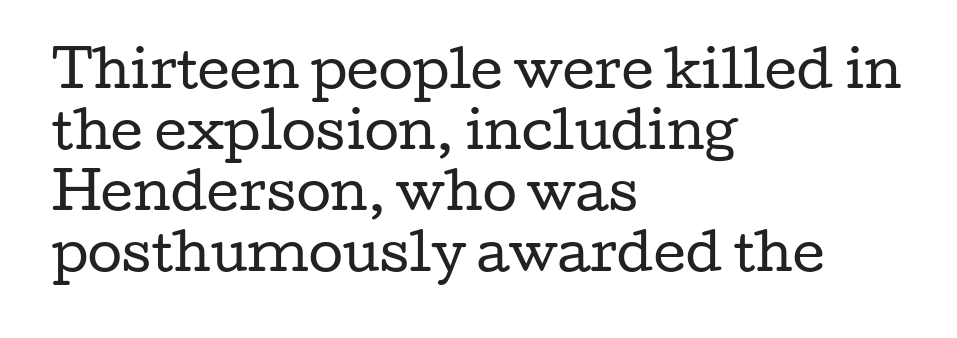
The image shows 50 px regular-weight, wide serif type, upright; set left-aligned, line spacing 1.22x, normal letter spacing, not underlined; low stroke contrast and a medium x-height.
